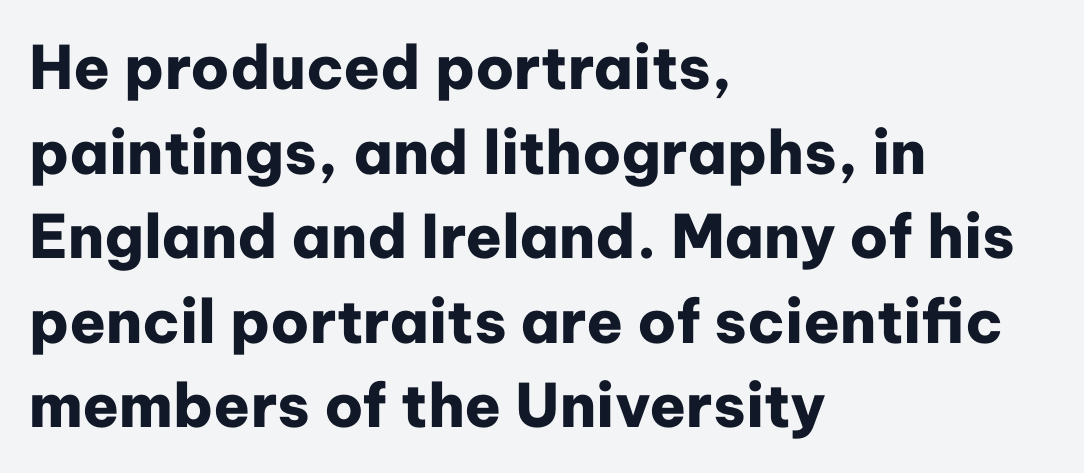
The image shows 60 px heavy sans-serif type, upright; set left-aligned, normal line spacing (1.41x), normal letter spacing, not underlined; low stroke contrast and a medium x-height.
